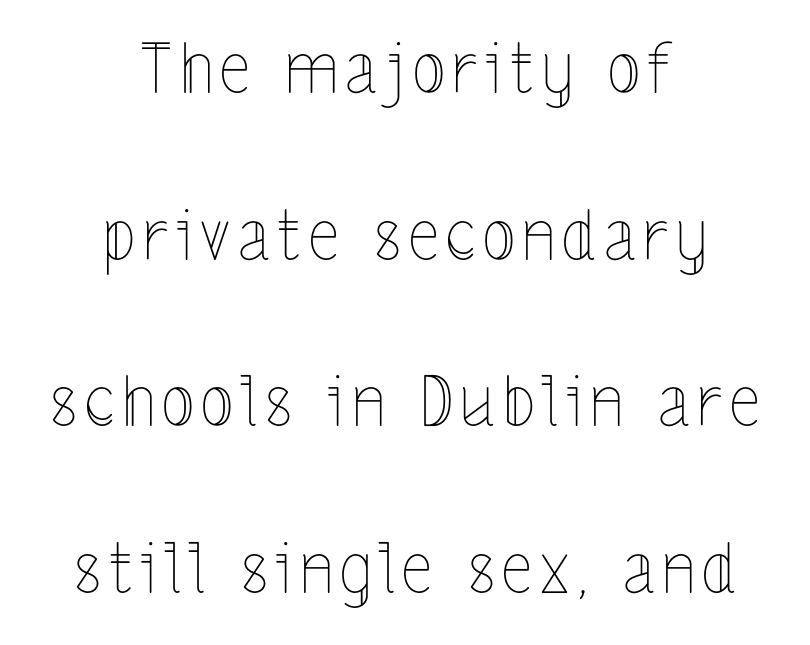
The image shows 68 px thin, condensed type, upright; set centered, loose line spacing (2.45x), not underlined; a medium x-height.
